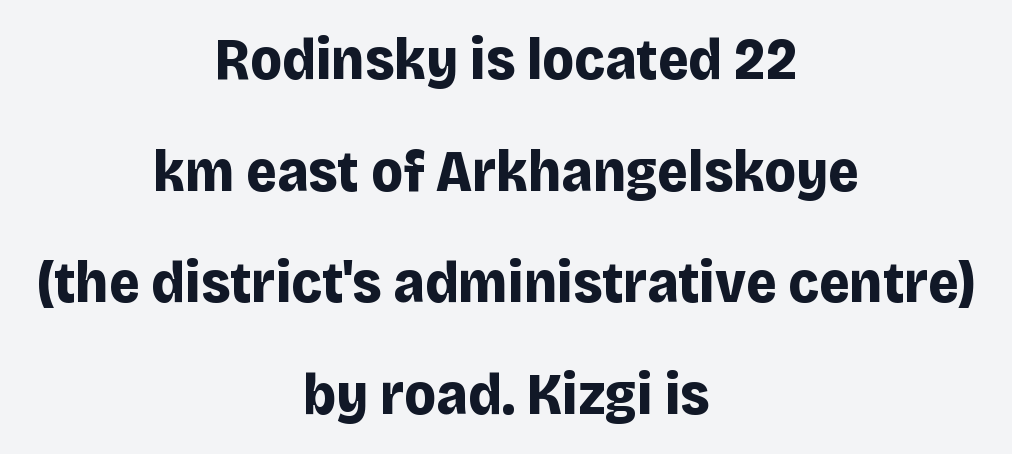
The image shows 59 px bold sans-serif type, upright; set centered, line spacing 1.89x, normal letter spacing, not underlined; low stroke contrast and a large x-height.
